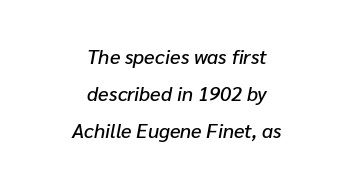
The image shows 20 px text type, italic (leaning right); set centered, line spacing 1.86x, normal letter spacing, not underlined.
